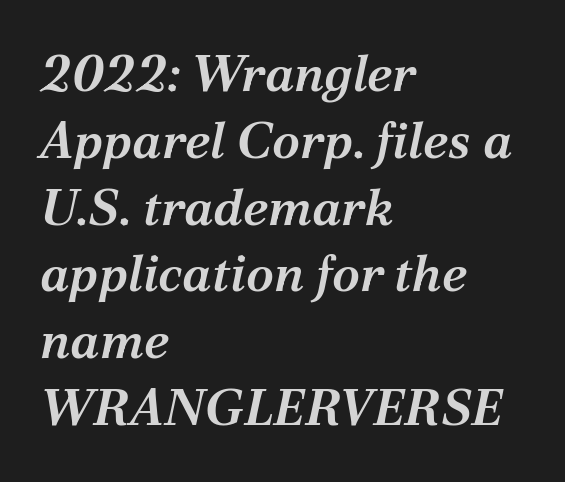
Q: Is the text bold? A: Semi-bold.
Q: Is the text italic (slanted)? A: Yes, it leans right by about 12 degrees.
Q: Is the typeface a serif or a sans-serif typeface? A: Serif.
Q: Is the text underlined? A: No.
Q: How is the paragraph aligned? A: Left-aligned.
Q: Is the spacing between letters normal or unusually wide? A: Normal.
Q: Is the spacing between lines tight, normal or loose? A: Normal.
Q: Width (condensed, normal, or wide)? A: Normal.
Q: Stroke contrast? A: Medium.
Q: x-height? A: Medium.
Q: Monospaced? A: No.
